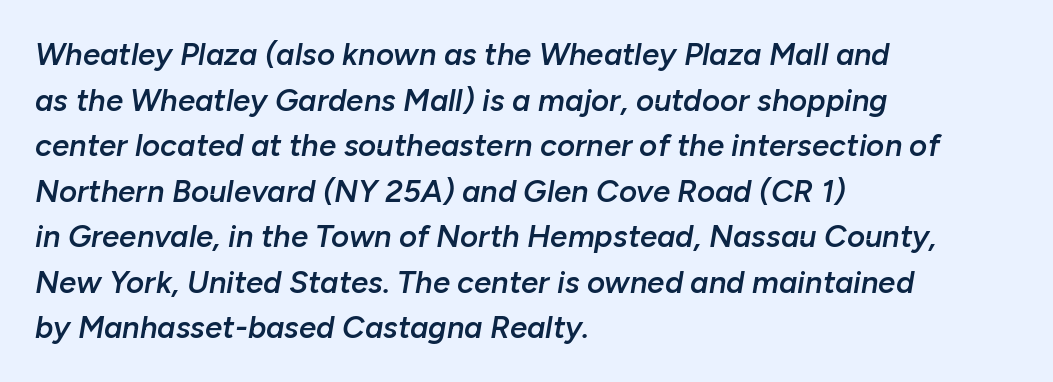
The paragraph shown leans on its left margin. If you drew a line through each stem, it would be angled. In terms of leading, this rendering sits right in the middle. Rule under the text: the space is simply empty. You could call the tracking neutral — neither tight nor loose.
